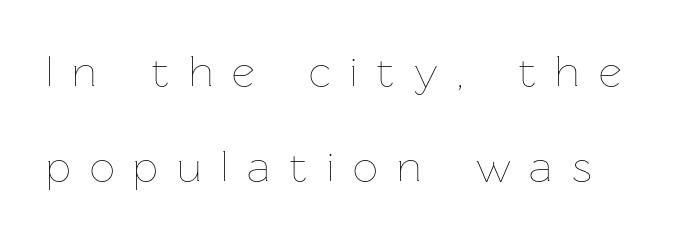
Q: Is the text bold? A: No.
Q: Is the text italic (slanted)? A: No, it is upright.
Q: Is the text underlined? A: No.
Q: Is the spacing between letters normal or unusually wide? A: Unusually wide.
Q: Is the spacing between lines tight, normal or loose? A: Loose.
Q: Width (condensed, normal, or wide)? A: Normal.
Q: Stroke contrast? A: Low.
Q: x-height? A: Medium.
Q: Monospaced? A: No.
